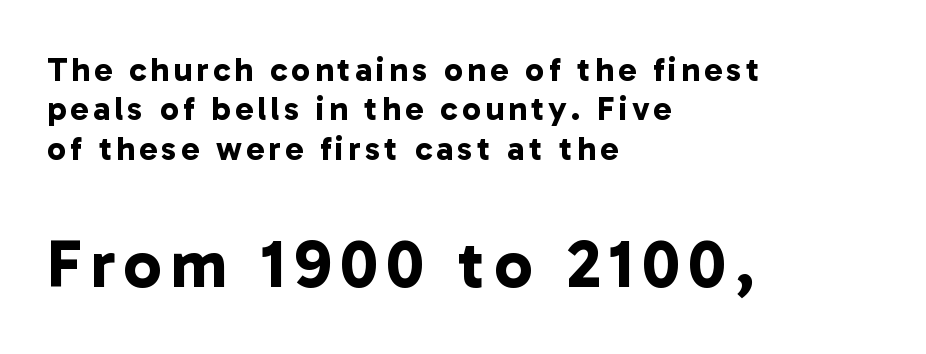
Q: Is the text bold? A: Yes.
Q: Is the typeface a serif or a sans-serif typeface? A: Sans-serif.
Q: Is the text underlined? A: No.
Q: How is the paragraph aligned? A: Left-aligned.
Q: Which block of text is set in a larger size, the first (top) or the second (bottom)? A: The second (bottom) one.
Q: Width (condensed, normal, or wide)? A: Normal.
Q: Stroke contrast? A: Low.
Q: x-height? A: Medium.
Q: Monospaced? A: No.
